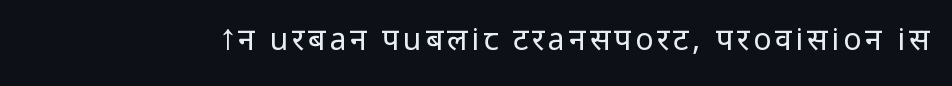
Q: Is the text bold? A: No.
Q: Is the text italic (slanted)? A: No, it is upright.
Q: Is the typeface a serif or a sans-serif typeface? A: Sans-serif.
Q: Is the text underlined? A: No.
Q: Width (condensed, normal, or wide)? A: Normal.
Q: Stroke contrast? A: Low.
Q: x-height? A: Medium.
Q: Monospaced? A: No.
